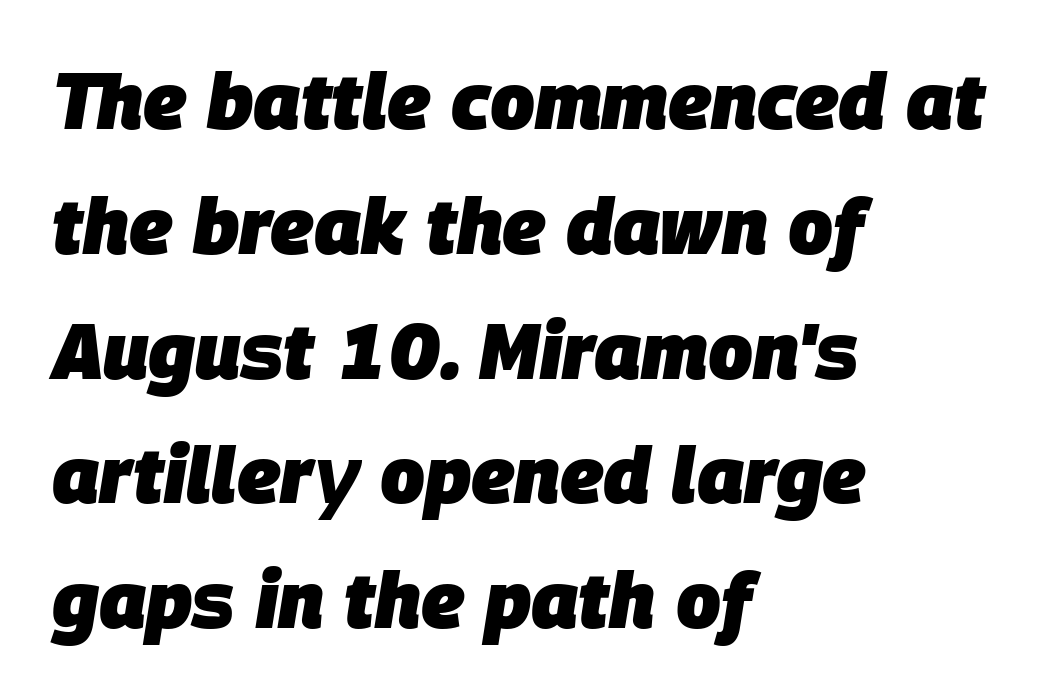
This rendering features lettering with no underline. Rendered with sloped, italic letterforms. The letters are bold, with thick, heavy strokes. Is the letter spacing exaggerated? No — it looks like the ordinary default. Varying glyph widths throughout — classic text-font behaviour. Summary of vertical rhythm: regular, with standard interline spacing.
